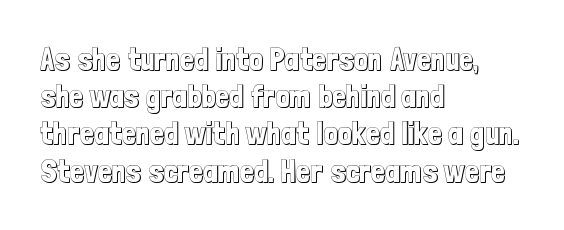
{"italic": "no", "width": "condensed", "x_height": "medium", "monospaced": "no", "underline": "no", "align": "left", "line_spacing_ratio": 1.2, "letter_spacing": "normal", "letter_spacing_em": 0.0, "glyph_px": 31}
